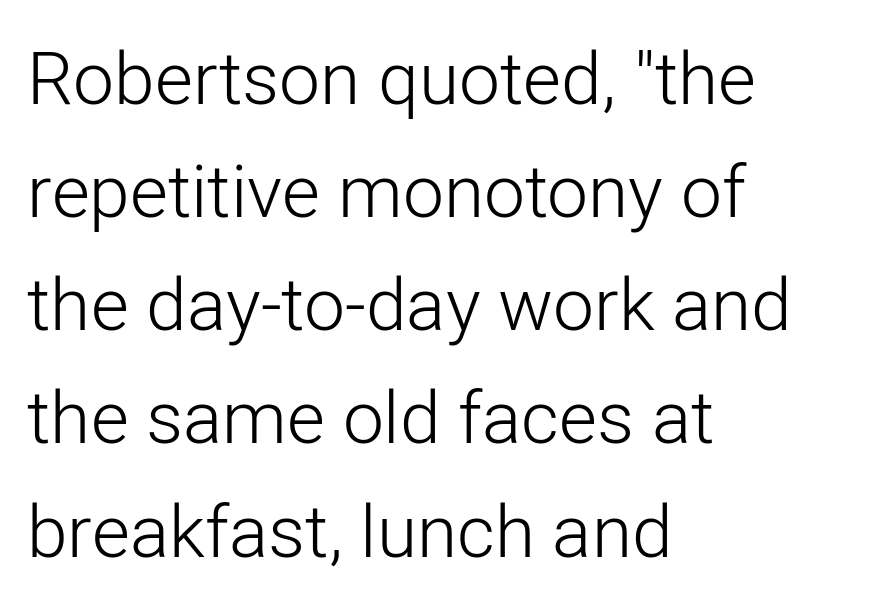
The image shows 73 px light sans-serif type, upright; set left-aligned, normal line spacing (1.55x), normal letter spacing, not underlined; low stroke contrast and a medium x-height.
